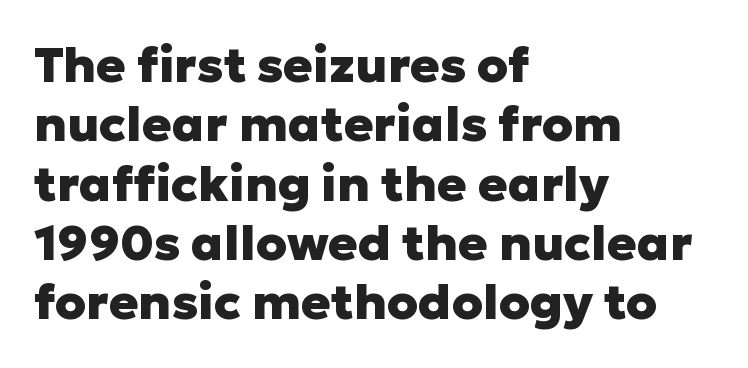
The image shows 49 px heavy sans-serif type, upright; set left-aligned, line spacing 1.21x, normal letter spacing, not underlined; low stroke contrast and a medium x-height.
